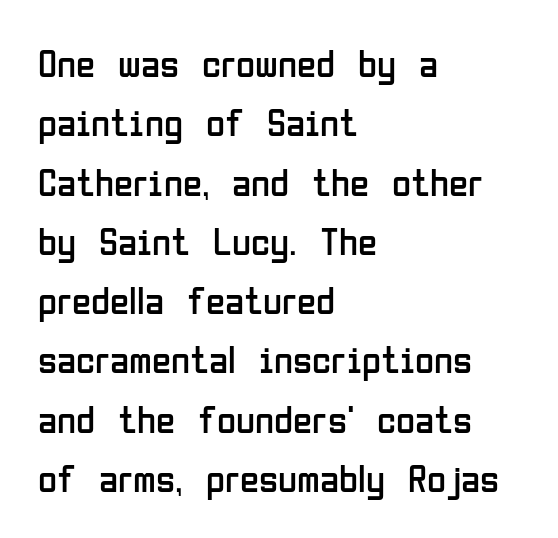
Q: Is the text bold? A: No.
Q: Is the text italic (slanted)? A: No, it is upright.
Q: Is the typeface a serif or a sans-serif typeface? A: Sans-serif.
Q: Is the text underlined? A: No.
Q: How is the paragraph aligned? A: Left-aligned.
Q: Is the spacing between letters normal or unusually wide? A: Normal.
Q: Is the spacing between lines tight, normal or loose? A: Normal.
Q: Width (condensed, normal, or wide)? A: Condensed.
Q: Stroke contrast? A: Low.
Q: x-height? A: Medium.
Q: Monospaced? A: No.
